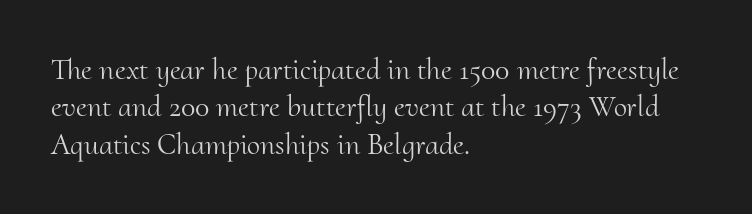
{"serif": "yes", "italic": "no", "bold": "no", "weight": "light", "width": "normal", "stroke_contrast": "medium", "x_height": "small", "monospaced": "no", "underline": "no", "align": "left", "line_spacing": "normal", "line_spacing_ratio": 1.25, "letter_spacing": "normal", "letter_spacing_em": 0.0, "glyph_px": 30}
